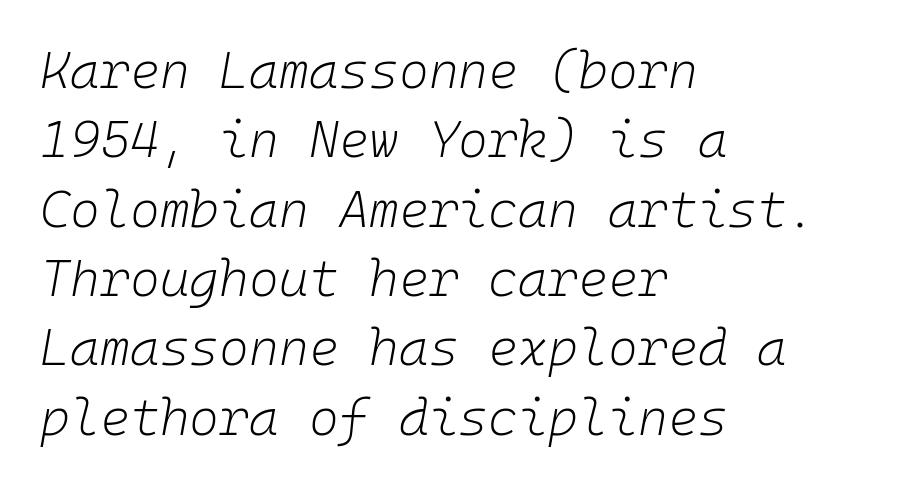
The passage shown is not bold in any degree. Layout note: lines flush left. Reading down the column, the eye jumps a familiar distance to each next line. Words float on clear page, feet unadorned. A typesetter would call this monospace, since all characters share one set width.
